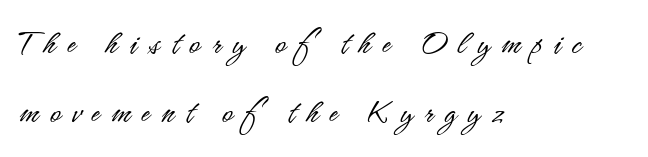
The image shows 36 px light, condensed sans-serif type; set left-aligned, loose line spacing (1.92x), unusually wide letter spacing (+0.32 em), not underlined; low stroke contrast and a small x-height.
